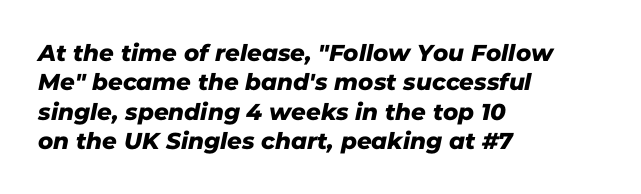
The baseline area is clear. In CSS terms this would be text-align: left. In terms of letterspacing, this is plain default setting. Interline gaps are of average width in this sample.
